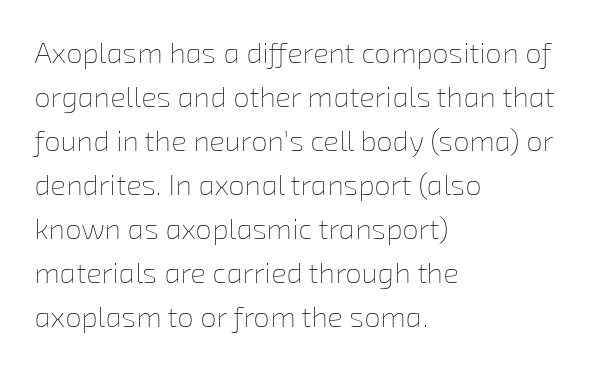
{"bold": "no", "weight": "thin", "width": "normal", "stroke_contrast": "low", "x_height": "medium", "monospaced": "no", "underline": "no", "align": "left", "line_spacing": "normal", "line_spacing_ratio": 1.52, "letter_spacing": "normal", "letter_spacing_em": 0.0, "glyph_px": 29}
